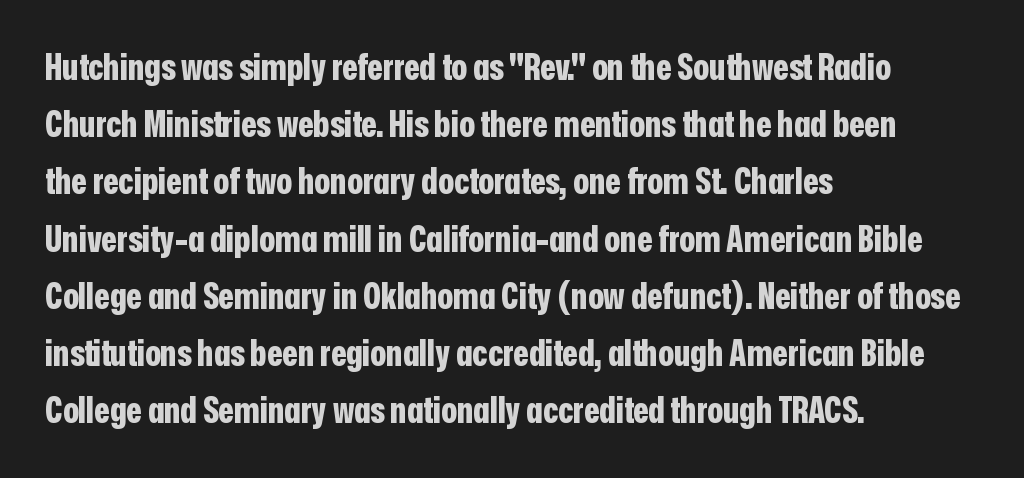
The image shows 36 px bold, condensed sans-serif type, upright; set left-aligned, normal line spacing (1.59x), normal letter spacing, not underlined; low stroke contrast and a medium x-height.
